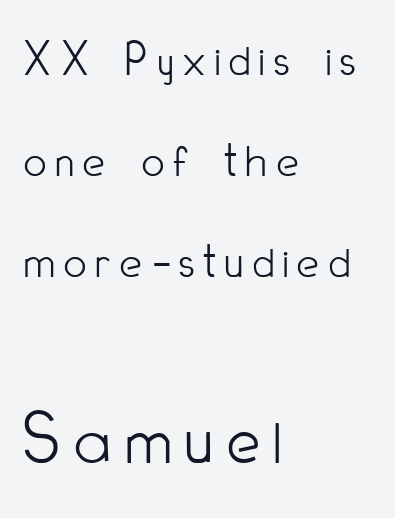
Each letter keeps its own natural width here, so spacing adapts to shape. The weight tops out at a normal text grade. The rag falls on the right side of this text block. Posture: upright roman. Plain, unruled lines of type.
